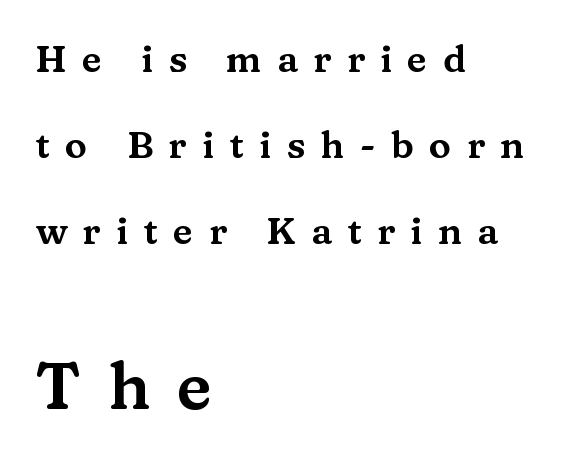
{"serif": "yes", "italic": "no", "width": "wide", "stroke_contrast": "medium", "x_height": "medium", "monospaced": "no", "underline": "no", "align": "left", "line_spacing": "loose", "line_spacing_ratio": 2.32, "letter_spacing": "wide", "letter_spacing_em": 0.42, "larger_block": "second", "size_ratio": 1.76, "glyph_px": 65}
